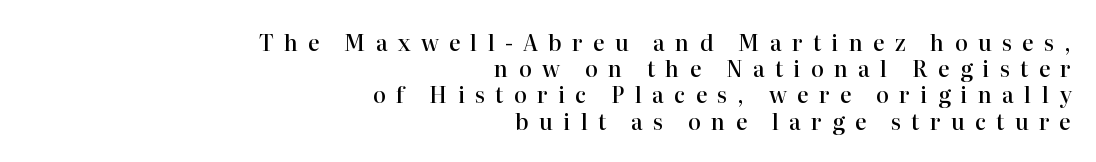
{"italic": "no", "bold": "semi", "underline": "no", "align": "right", "line_spacing_ratio": 1.19, "letter_spacing": "wide", "letter_spacing_em": 0.46, "glyph_px": 22}
